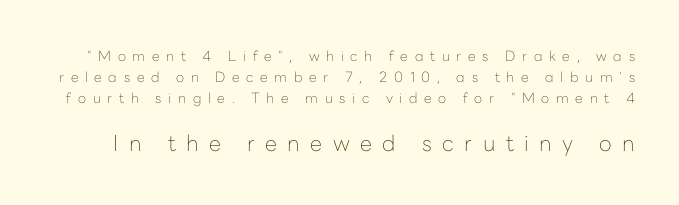
{"italic": "no", "bold": "no", "underline": "no", "line_spacing": "normal", "line_spacing_ratio": 1.5, "letter_spacing": "wide", "letter_spacing_em": 0.48, "larger_block": "second", "size_ratio": 1.57, "glyph_px": 22}
